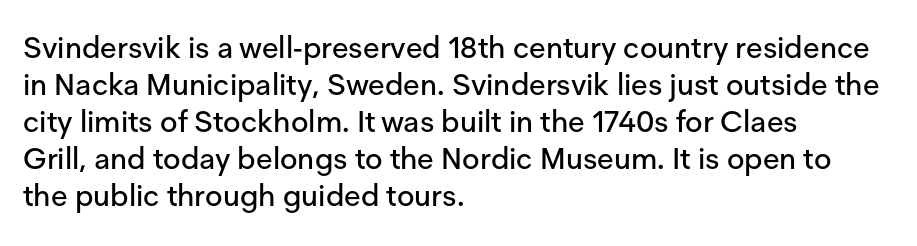
{"serif": "no", "italic": "no", "width": "normal", "stroke_contrast": "low", "x_height": "medium", "monospaced": "no", "underline": "no", "align": "left", "line_spacing_ratio": 1.23, "letter_spacing": "normal", "letter_spacing_em": 0.0, "glyph_px": 30}
